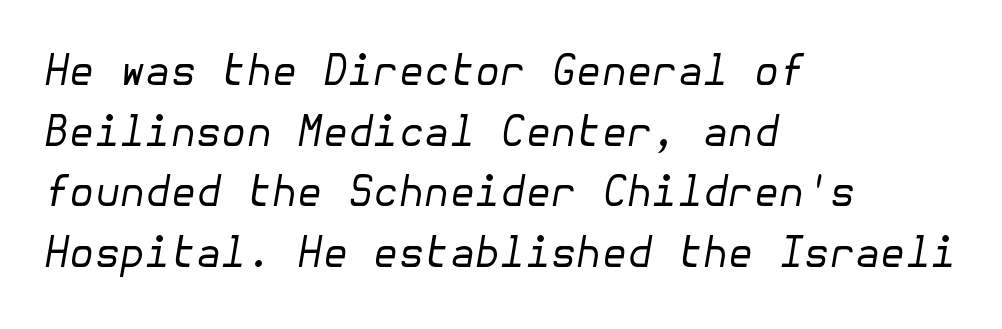
{"italic": "yes", "lean": "right", "slant_degrees": 10, "bold": "no", "weight": "regular", "width": "normal", "stroke_contrast": "low", "x_height": "medium", "underline": "no", "align": "left", "line_spacing": "normal", "line_spacing_ratio": 1.48, "letter_spacing": "normal", "letter_spacing_em": 0.0, "glyph_px": 41}
